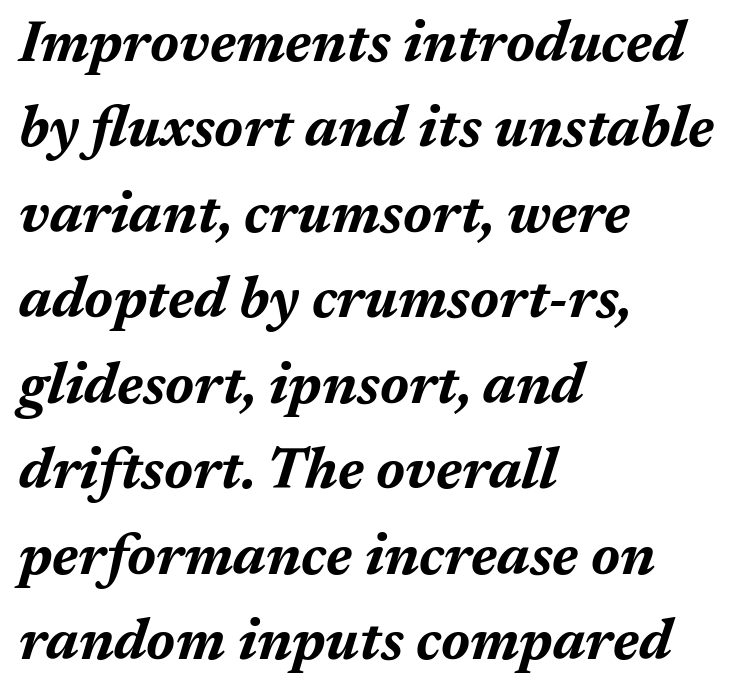
{"italic": "yes", "lean": "right", "slant_degrees": 17, "bold": "yes", "weight": "bold", "width": "normal", "stroke_contrast": "medium", "x_height": "medium", "monospaced": "no", "underline": "no", "align": "left", "line_spacing": "normal", "line_spacing_ratio": 1.5, "letter_spacing": "normal", "letter_spacing_em": 0.0, "glyph_px": 57}
